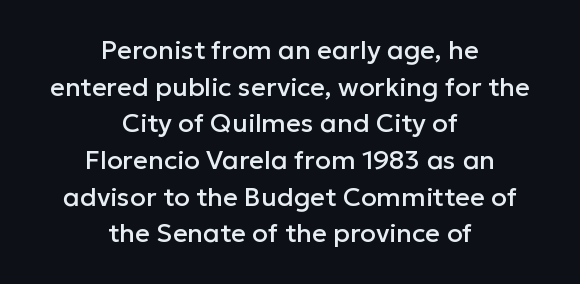
Q: Is the text italic (slanted)? A: No, it is upright.
Q: Is the text underlined? A: No.
Q: How is the paragraph aligned? A: Centered.
Q: Is the spacing between letters normal or unusually wide? A: Normal.
Q: Is the spacing between lines tight, normal or loose? A: Normal.
